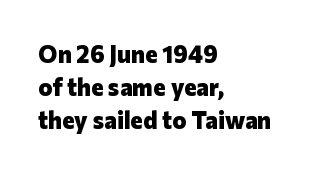
The image shows 24 px bold type, upright; set left-aligned, normal line spacing (1.37x), normal letter spacing, not underlined.
